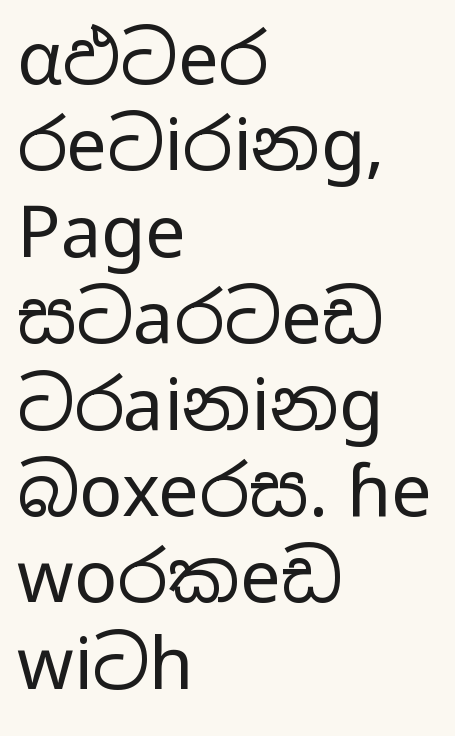
The rendering anchors every line to the left-hand side. Stems and bowls with no extra thickness — not bold. These lines keep a tight, regular rhythm from letter to letter. Every stem runs plumb, perpendicular to the baseline. Classification — sans serif. Lines of text with bare space underneath.
